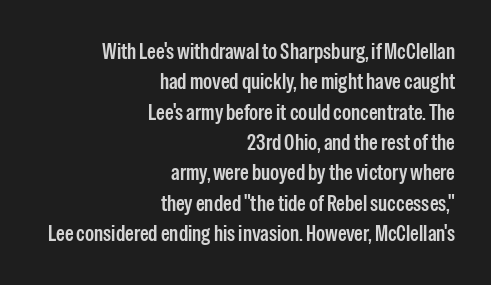
Every character sits straight up, as roman type does. Decoration check: the copy has no underline. How are the letters spaced? Ordinarily, with no added tracking. Each line ends at the same right margin while the left side varies. Vertical spacing — default.
